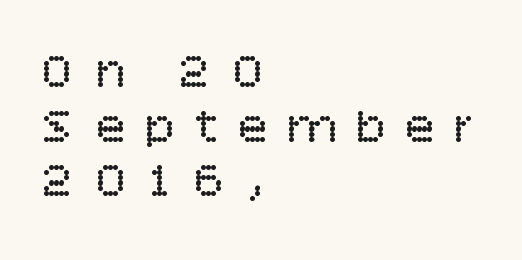
{"serif": "no", "italic": "no", "bold": "no", "weight": "regular", "width": "normal", "stroke_contrast": "low", "x_height": "large", "monospaced": "no", "underline": "no", "align": "left", "line_spacing": "tight", "line_spacing_ratio": 1.07, "letter_spacing": "wide", "letter_spacing_em": 0.36, "glyph_px": 51}
